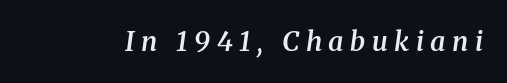
These lines carry some extra weight — a demibold, not a full bold. A bare baseline throughout the passage. Glyph-to-glyph distance is far greater than everyday printed text. In terms of posture, this sample is oblique.
